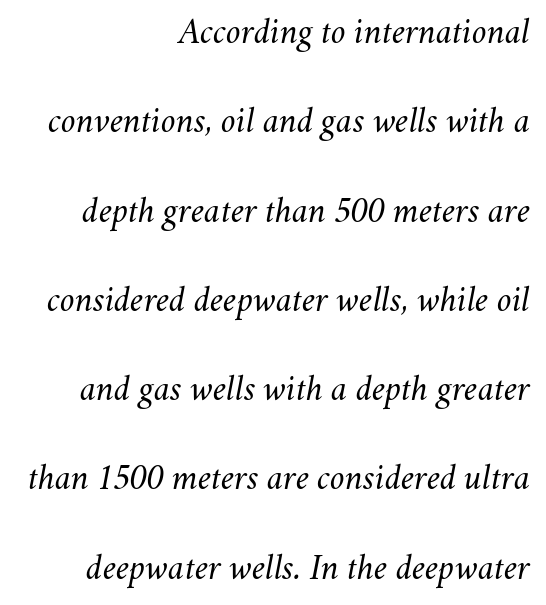
Q: Is the text bold? A: No.
Q: Is the text italic (slanted)? A: Yes, it leans right by about 11 degrees.
Q: Is the text underlined? A: No.
Q: How is the paragraph aligned? A: Right-aligned.
Q: Is the spacing between letters normal or unusually wide? A: Normal.
Q: Is the spacing between lines tight, normal or loose? A: Loose.
Q: Width (condensed, normal, or wide)? A: Normal.
Q: Stroke contrast? A: Medium.
Q: x-height? A: Small.
Q: Monospaced? A: No.
